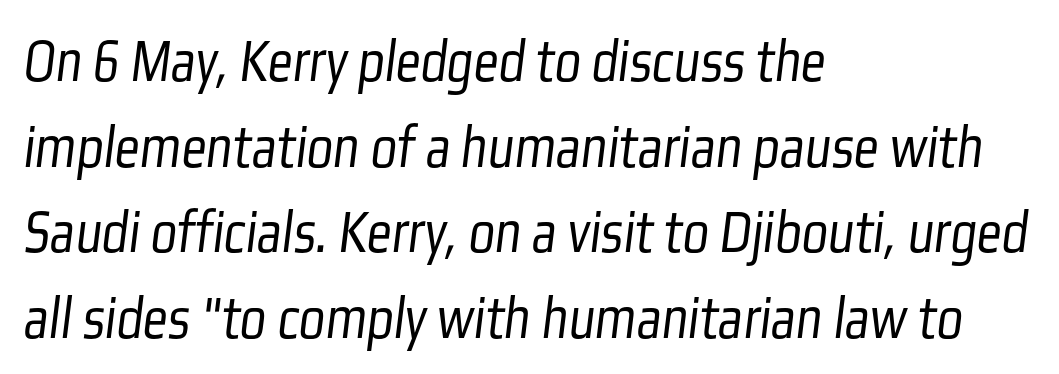
This reads as an unemphasized weight, regular at the heaviest. No word sits above an underline. Alignment: flush left. Think of a printed novel: that variable character pitch is what you see here.
